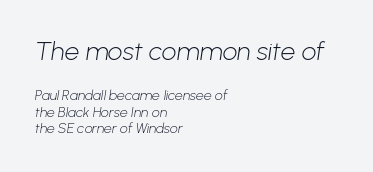
{"bold": "no", "underline": "no", "align": "left", "line_spacing_ratio": 1.17, "letter_spacing": "normal", "letter_spacing_em": 0.0, "larger_block": "first", "size_ratio": 1.86, "glyph_px": 26}
